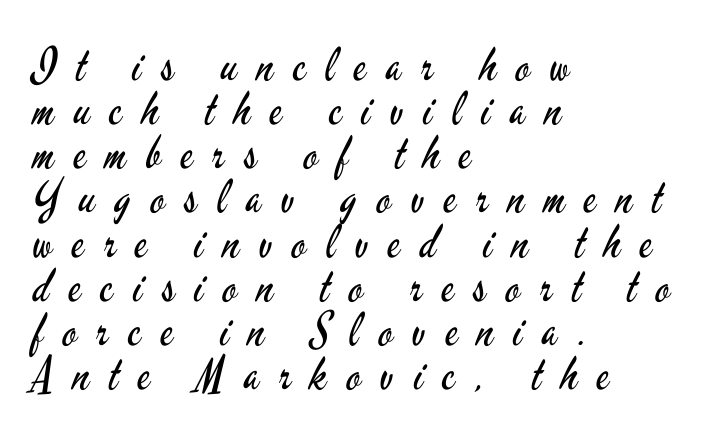
Q: Is the text bold? A: No.
Q: Is the text italic (slanted)? A: Yes.
Q: Is the typeface a serif or a sans-serif typeface? A: Sans-serif.
Q: Is the text underlined? A: No.
Q: How is the paragraph aligned? A: Left-aligned.
Q: Is the spacing between letters normal or unusually wide? A: Unusually wide.
Q: Is the spacing between lines tight, normal or loose? A: Tight.
Q: Width (condensed, normal, or wide)? A: Condensed.
Q: Stroke contrast? A: Low.
Q: x-height? A: Small.
Q: Monospaced? A: No.
